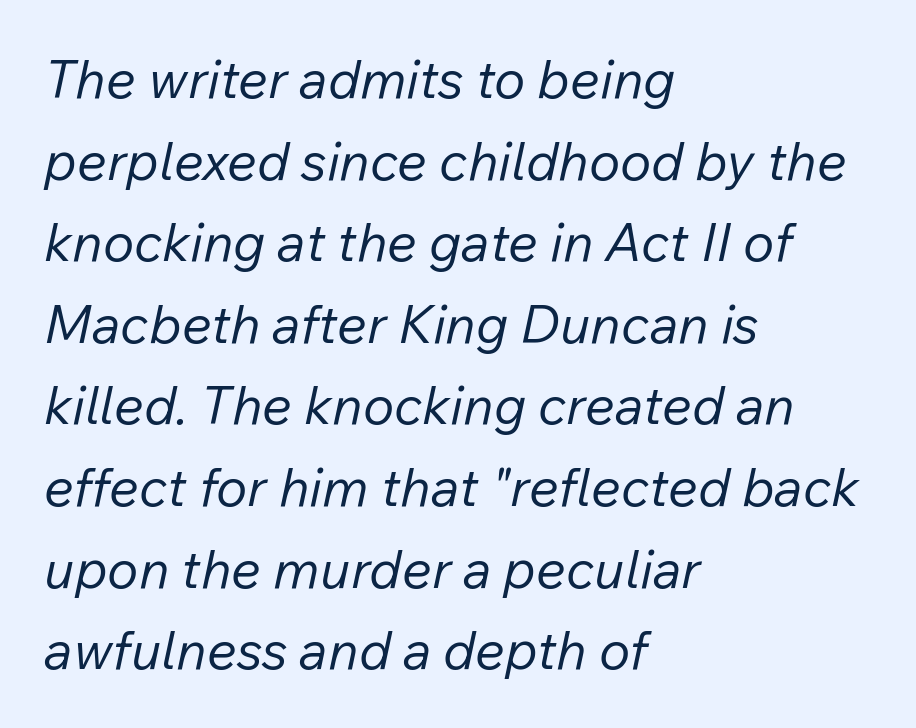
The image shows 53 px regular-weight type, italic (leaning right); set left-aligned, normal line spacing (1.54x), normal letter spacing, not underlined; low stroke contrast and a medium x-height.
